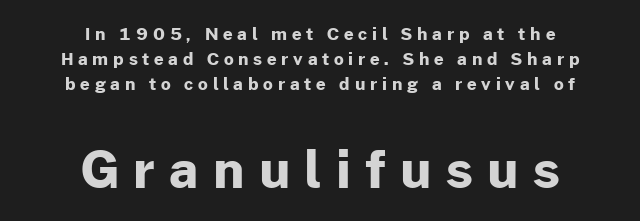
Q: Is the text bold? A: Yes.
Q: Is the text italic (slanted)? A: No, it is upright.
Q: Is the typeface a serif or a sans-serif typeface? A: Sans-serif.
Q: Is the text underlined? A: No.
Q: How is the paragraph aligned? A: Centered.
Q: Is the spacing between letters normal or unusually wide? A: Unusually wide.
Q: Is the spacing between lines tight, normal or loose? A: Normal.
Q: Which block of text is set in a larger size, the first (top) or the second (bottom)? A: The second (bottom) one.
Q: Width (condensed, normal, or wide)? A: Normal.
Q: Stroke contrast? A: Low.
Q: x-height? A: Medium.
Q: Monospaced? A: No.
